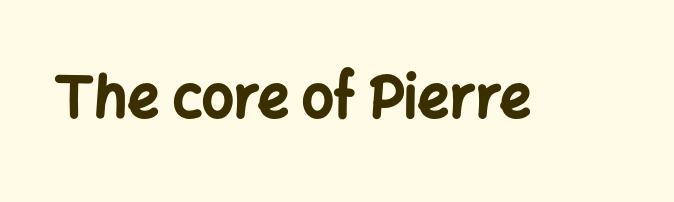
Q: Is the text bold? A: Yes.
Q: Is the text italic (slanted)? A: No, it is upright.
Q: Is the typeface a serif or a sans-serif typeface? A: Sans-serif.
Q: Is the text underlined? A: No.
Q: Is the spacing between letters normal or unusually wide? A: Normal.
Q: Width (condensed, normal, or wide)? A: Normal.
Q: Stroke contrast? A: Low.
Q: x-height? A: Medium.
Q: Monospaced? A: No.
